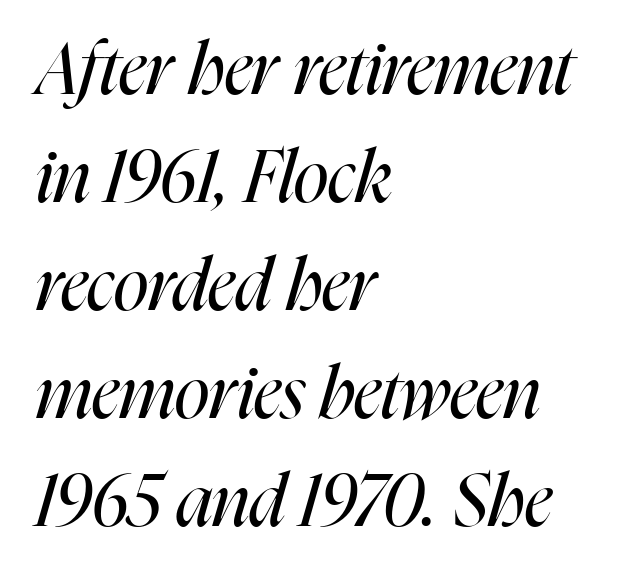
Q: Is the text bold? A: No.
Q: Is the text italic (slanted)? A: Yes, it leans right by about 16 degrees.
Q: Is the text underlined? A: No.
Q: How is the paragraph aligned? A: Left-aligned.
Q: Is the spacing between letters normal or unusually wide? A: Normal.
Q: Is the spacing between lines tight, normal or loose? A: Normal.
Q: Width (condensed, normal, or wide)? A: Condensed.
Q: Stroke contrast? A: High.
Q: x-height? A: Medium.
Q: Monospaced? A: No.
